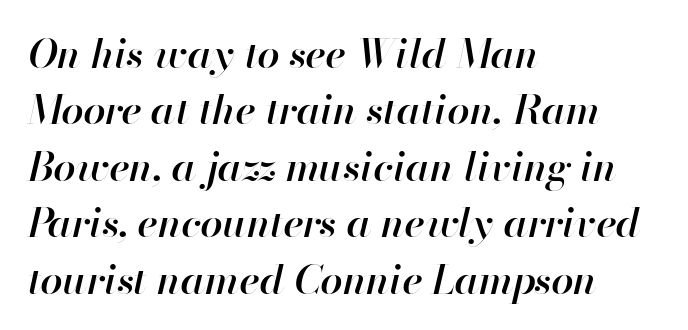
The image shows 40 px semibold type, italic (leaning right); set left-aligned, normal line spacing (1.41x), normal letter spacing, not underlined; high stroke contrast and a small x-height.
